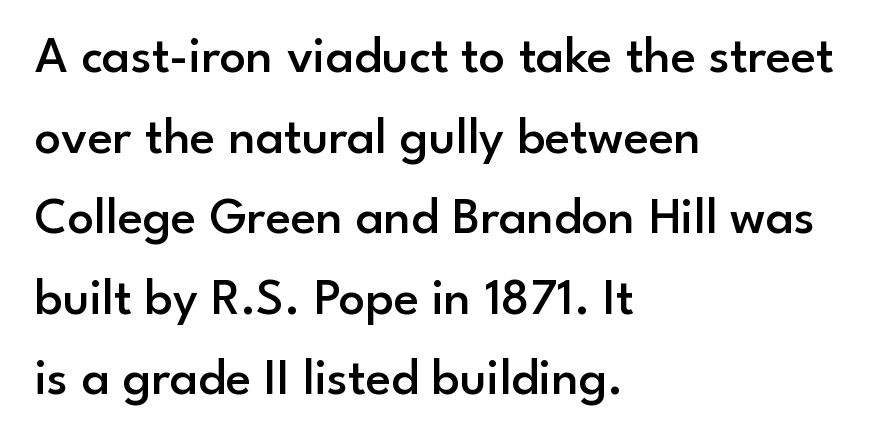
The image shows 52 px semibold sans-serif type, upright; set left-aligned, normal line spacing (1.55x), normal letter spacing, not underlined; low stroke contrast and a small x-height.
